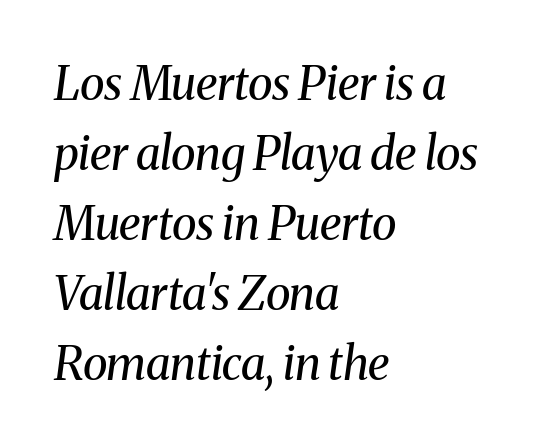
The image shows 46 px regular-weight serif type, italic (leaning right); set left-aligned, normal line spacing (1.52x), normal letter spacing, not underlined; medium stroke contrast and a medium x-height.
